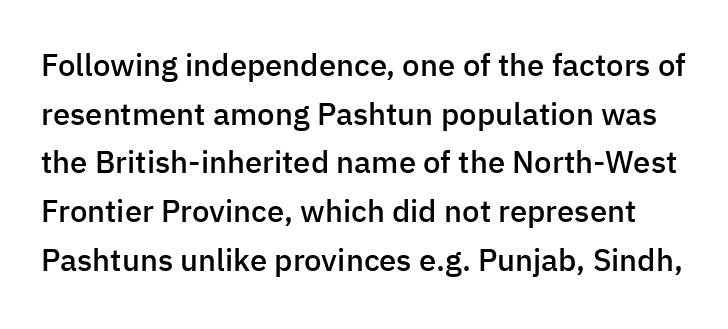
{"serif": "no", "italic": "no", "bold": "semi", "weight": "semibold", "width": "normal", "stroke_contrast": "low", "x_height": "medium", "monospaced": "no", "underline": "no", "line_spacing": "normal", "line_spacing_ratio": 1.57, "letter_spacing": "normal", "letter_spacing_em": 0.0, "glyph_px": 31}
